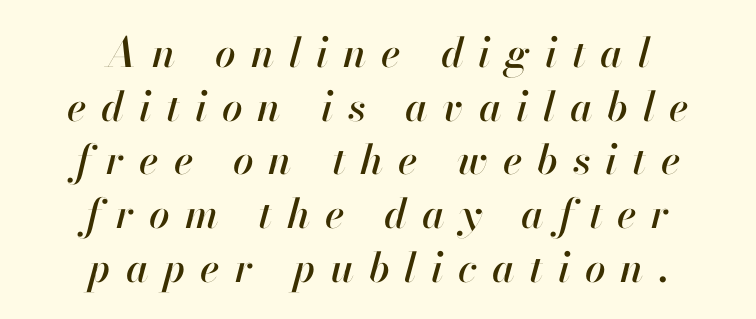
{"italic": "yes", "lean": "right", "slant_degrees": 13, "width": "normal", "stroke_contrast": "high", "x_height": "small", "monospaced": "no", "underline": "no", "align": "center", "line_spacing": "normal", "line_spacing_ratio": 1.31, "letter_spacing": "wide", "letter_spacing_em": 0.36, "glyph_px": 41}
